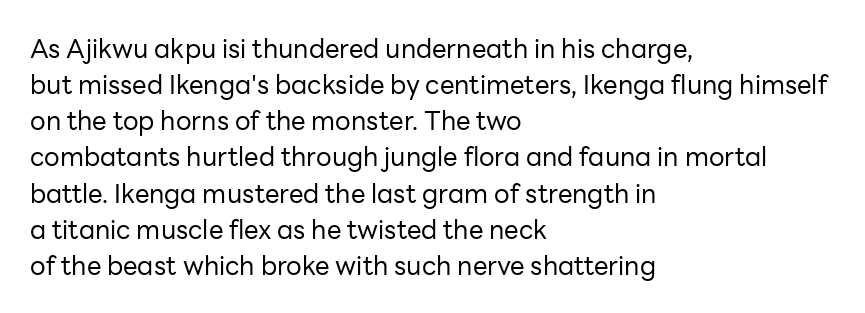
The image shows 26 px text type, upright; set left-aligned, normal line spacing (1.39x), normal letter spacing, not underlined.
